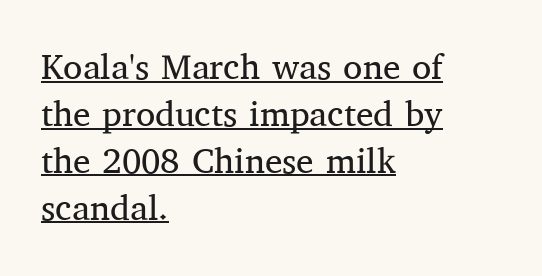
Q: Is the text bold? A: No.
Q: Is the text italic (slanted)? A: No, it is upright.
Q: Is the typeface a serif or a sans-serif typeface? A: Serif.
Q: Is the text underlined? A: Yes.
Q: How is the paragraph aligned? A: Left-aligned.
Q: Is the spacing between letters normal or unusually wide? A: Normal.
Q: Is the spacing between lines tight, normal or loose? A: Normal.
Q: Width (condensed, normal, or wide)? A: Normal.
Q: Stroke contrast? A: Medium.
Q: x-height? A: Medium.
Q: Monospaced? A: No.
